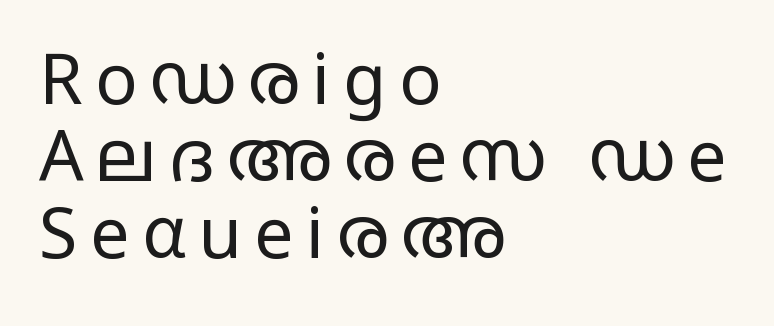
The image shows 70 px regular-weight, wide sans-serif type, upright; set left-aligned, tight line spacing (1.1x), not underlined; low stroke contrast and a large x-height.
